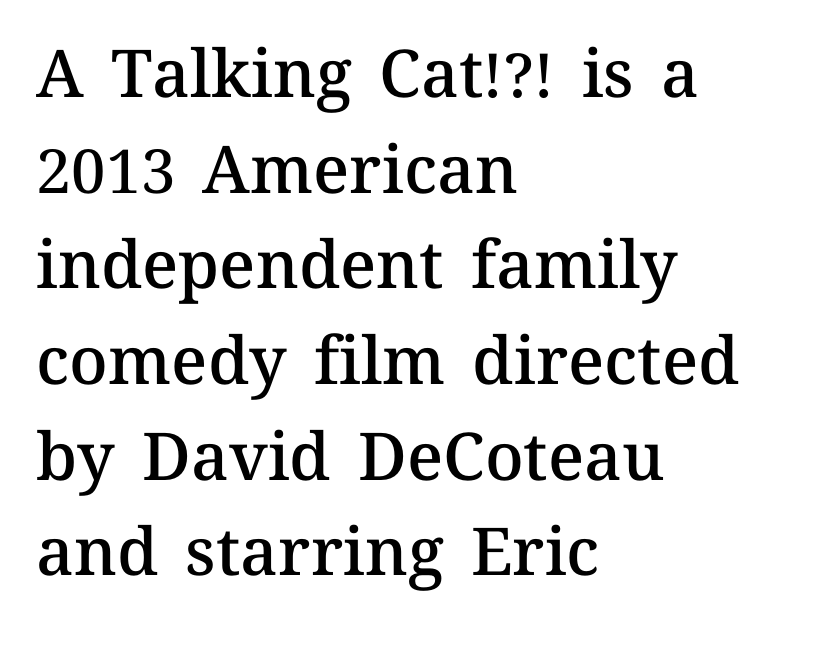
The image shows 66 px semibold type, upright; set left-aligned, normal line spacing (1.45x), normal letter spacing, not underlined; medium stroke contrast and a medium x-height.
